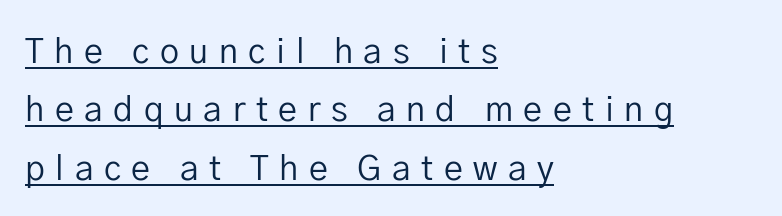
Every stem runs plumb, perpendicular to the baseline. The rag falls on the right side of this text block. Regarding serifs, this sample does without them. Spacing between characters has been opened up far beyond the box default. Stem width sits at or under what a default text font uses. A typesetter would call this proportional, since set widths differ per character.
